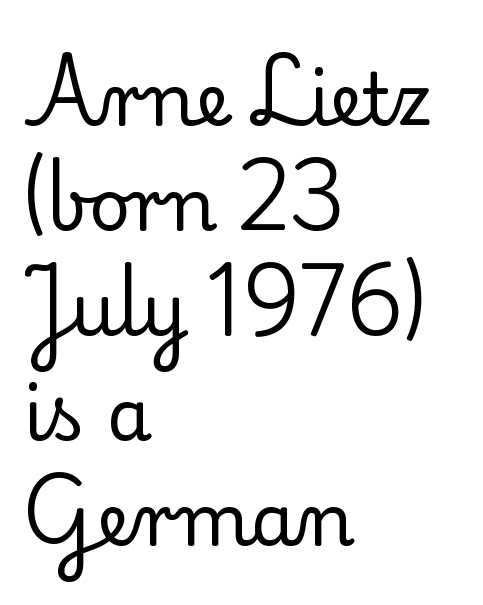
Summary of weight: not heavy and not bold. Nobody touched the tracking dial on this one. The vertical gap from one line to the next is medium. Underlining? Definitely not there. The letters carry serifs — small finishing strokes at the ends of their stems.
